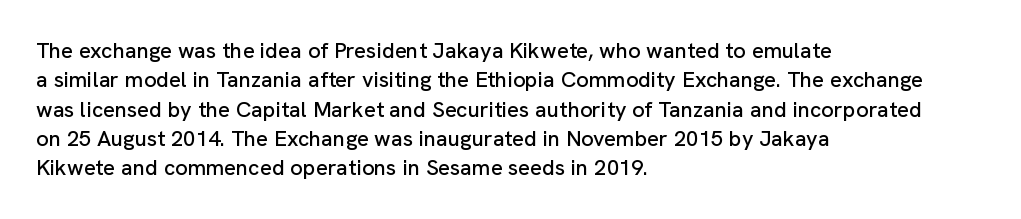
{"italic": "no", "underline": "no", "align": "left", "line_spacing": "normal", "line_spacing_ratio": 1.33, "letter_spacing": "normal", "letter_spacing_em": 0.0, "glyph_px": 22}
